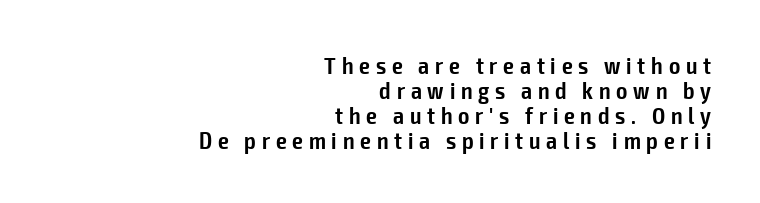
The rendering uses a semibold face; strokes are thickened but not to full bold. Cramped leading. The letters stand straight up with perfectly vertical stems. Underlining? Definitely not there. A flush-right, rag-left setting is used for this passage. The rendering inserts visible extra space after every character.
